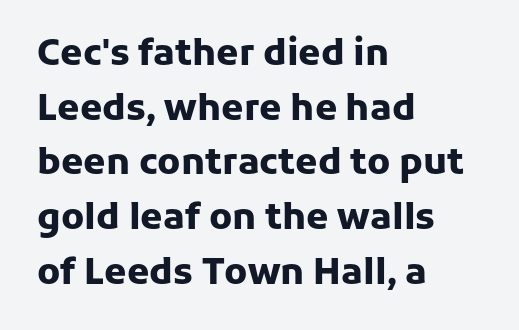
The image shows 36 px heavy sans-serif type, upright; set left-aligned, normal line spacing (1.52x), normal letter spacing, not underlined; low stroke contrast and a medium x-height.
